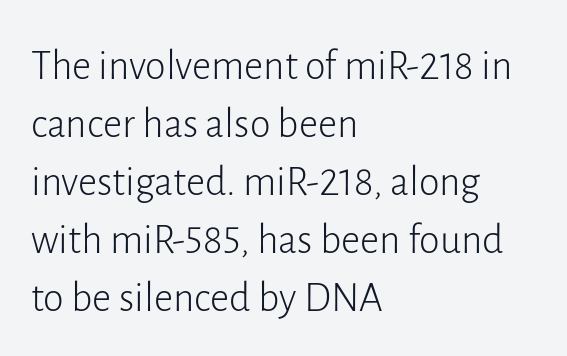
The image shows 42 px light sans-serif type, upright; set left-aligned, normal line spacing (1.38x), normal letter spacing, not underlined; low stroke contrast and a medium x-height.
